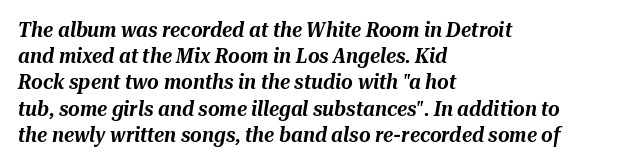
Q: Is the text italic (slanted)? A: Yes, it leans right by about 10 degrees.
Q: Is the text underlined? A: No.
Q: How is the paragraph aligned? A: Left-aligned.
Q: Is the spacing between letters normal or unusually wide? A: Normal.
Q: Is the spacing between lines tight, normal or loose? A: Normal.
